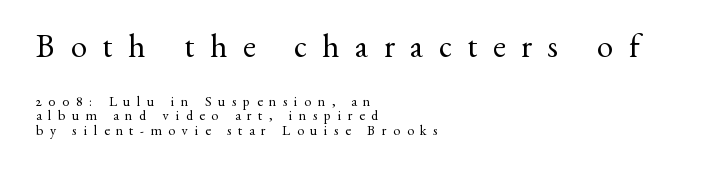
A classic flush-left, rag-right setting is used for this passage. This block would grow much taller if given ordinary leading; it's compressed now. This sample uses an upright cut, with every glyph sitting square on the baseline. Loose tracking; the words dissolve into strings of separated letters. These lines are rendered in a variable-pitch font. The letters look calm and open, with moderate or lighter stems.
